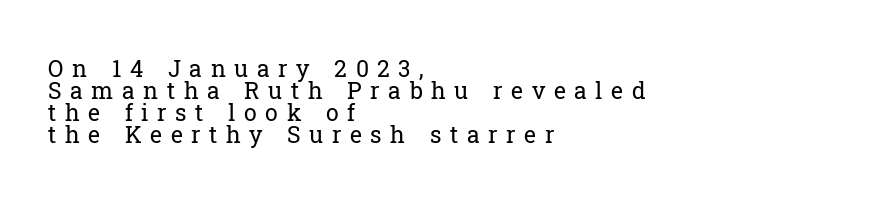
Q: Is the text bold? A: No.
Q: Is the text italic (slanted)? A: No, it is upright.
Q: Is the text underlined? A: No.
Q: How is the paragraph aligned? A: Left-aligned.
Q: Is the spacing between letters normal or unusually wide? A: Unusually wide.
Q: Is the spacing between lines tight, normal or loose? A: Tight.
